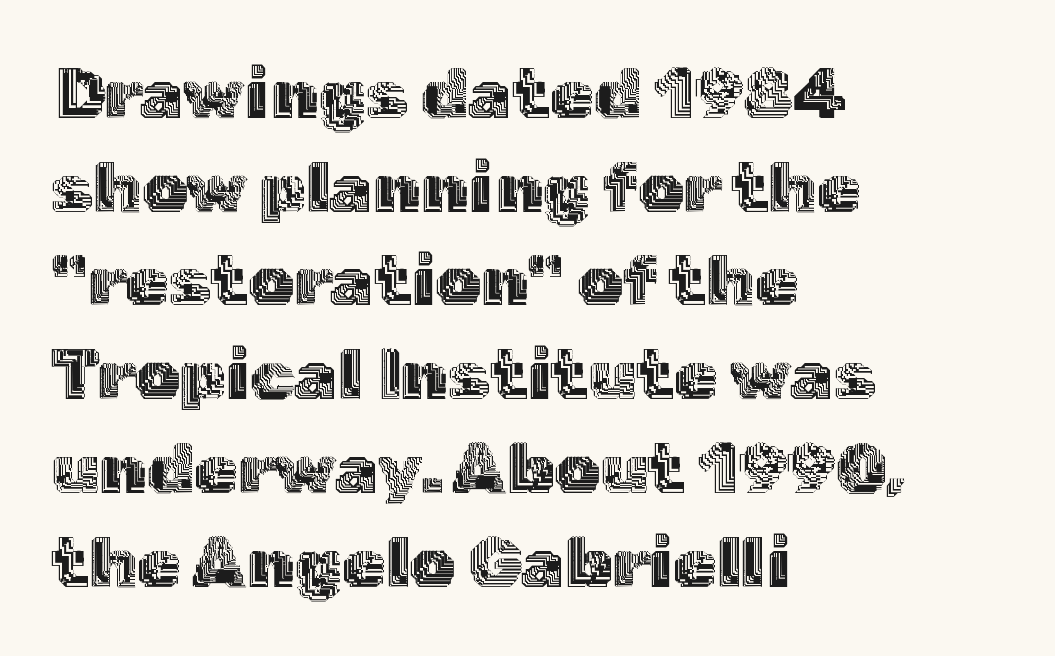
Vertical strokes here are truly vertical. This rendering uses left alignment, leaving the right contour irregular. Look at the tracking — it's just the regular setting, nothing added. Quick note: underline off.
